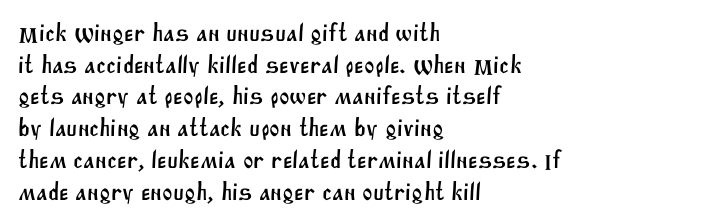
Q: Is the text underlined? A: No.
Q: How is the paragraph aligned? A: Left-aligned.
Q: Is the spacing between letters normal or unusually wide? A: Normal.
Q: Is the spacing between lines tight, normal or loose? A: Normal.
